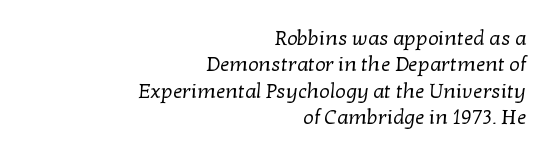
Q: Is the text bold? A: No.
Q: Is the text underlined? A: No.
Q: How is the paragraph aligned? A: Right-aligned.
Q: Is the spacing between letters normal or unusually wide? A: Normal.
Q: Is the spacing between lines tight, normal or loose? A: Normal.
